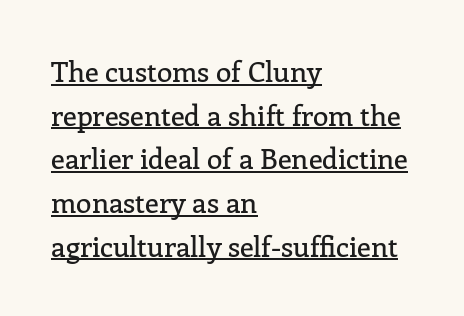
The image shows 28 px serif type, upright; set left-aligned, normal line spacing (1.56x), normal letter spacing, underlined; low stroke contrast and a medium x-height.
